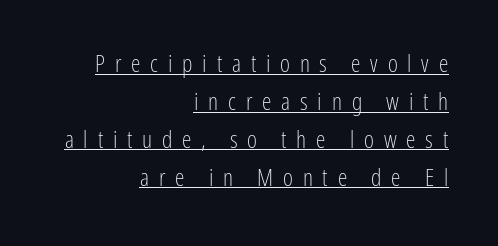
Q: Is the text bold? A: No.
Q: Is the text italic (slanted)? A: No, it is upright.
Q: Is the text underlined? A: Yes.
Q: How is the paragraph aligned? A: Right-aligned.
Q: Is the spacing between letters normal or unusually wide? A: Unusually wide.
Q: Is the spacing between lines tight, normal or loose? A: Normal.
